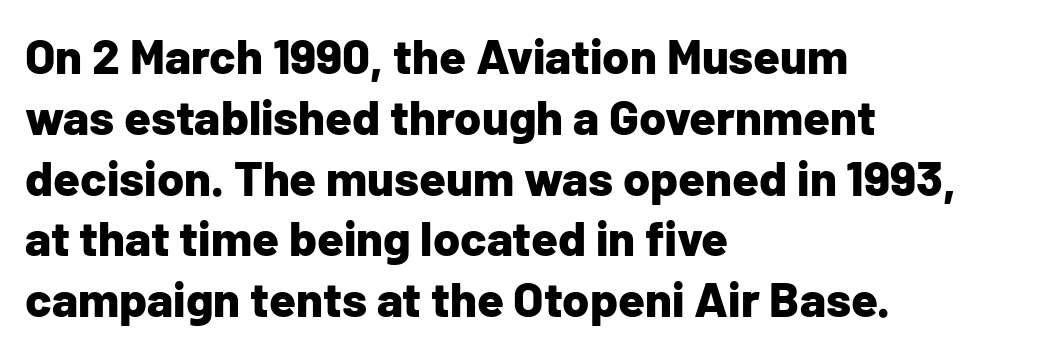
Notice how thick the strokes are: this is what a full bold looks like. In terms of letterspacing, this is plain default setting. Type style note: lacks serifs. Underline: absent. The lines in this sample share a left origin and differ only in where they stop.
